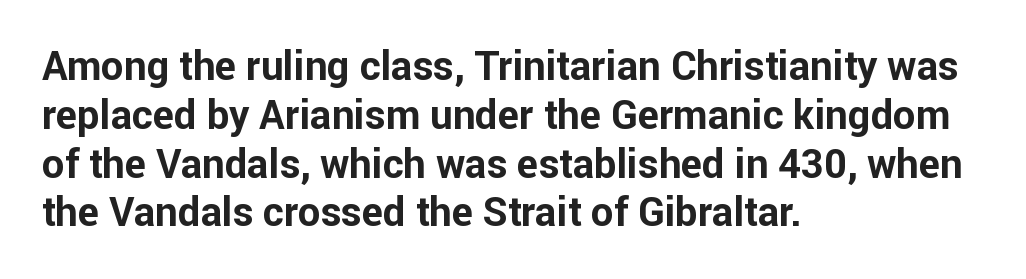
Q: Is the text bold? A: Yes.
Q: Is the text italic (slanted)? A: No, it is upright.
Q: Is the typeface a serif or a sans-serif typeface? A: Sans-serif.
Q: Is the text underlined? A: No.
Q: How is the paragraph aligned? A: Left-aligned.
Q: Is the spacing between letters normal or unusually wide? A: Normal.
Q: Width (condensed, normal, or wide)? A: Normal.
Q: Stroke contrast? A: Low.
Q: x-height? A: Medium.
Q: Monospaced? A: No.
